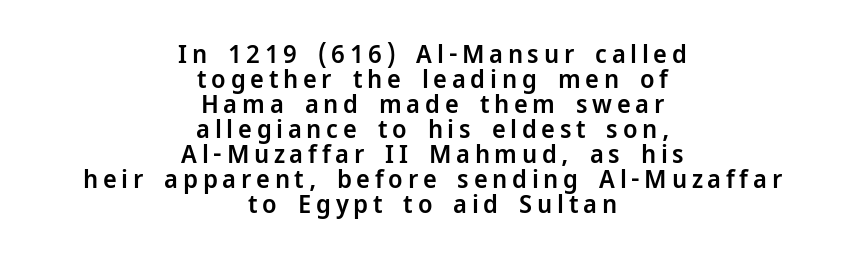
Vertical spacing — tight. Every character sits straight up, as roman type does. A bare baseline throughout the passage. Layout note: lines centered.
